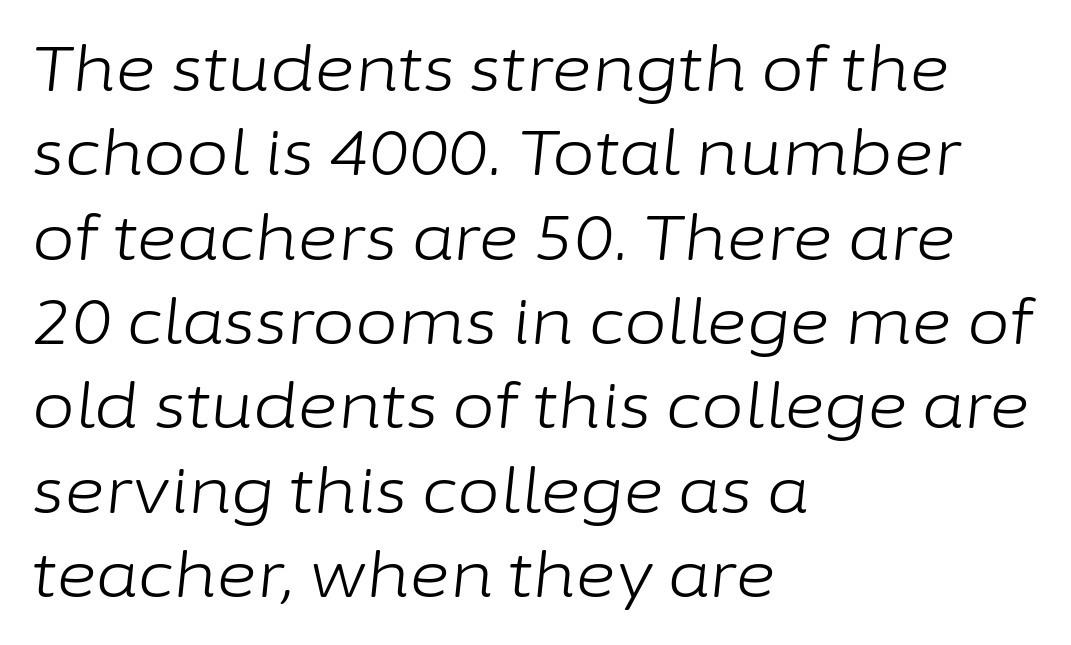
The image shows 62 px light type, italic (leaning right); set left-aligned, normal line spacing (1.36x), normal letter spacing, not underlined; low stroke contrast and a medium x-height.
